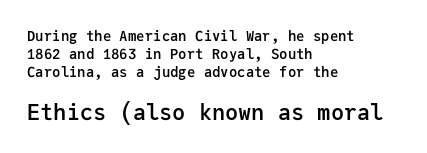
The image shows 22 px text type, upright; set left-aligned, normal line spacing (1.3x), normal letter spacing, not underlined; the second (bottom) block is 1.57x larger.
